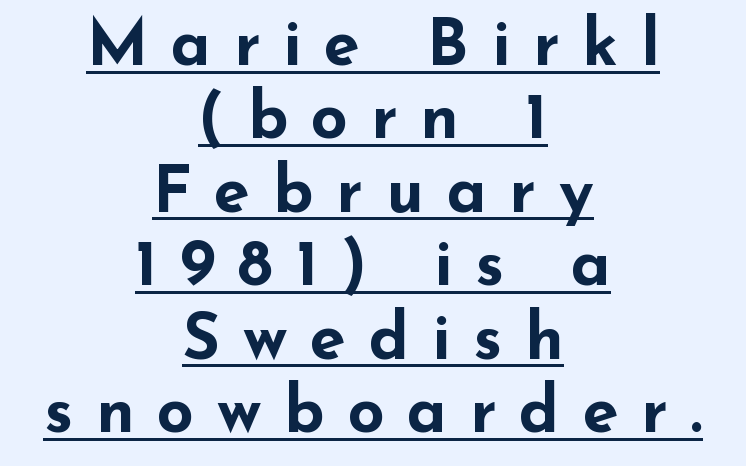
{"serif": "no", "italic": "no", "bold": "yes", "weight": "bold", "width": "wide", "stroke_contrast": "low", "x_height": "small", "monospaced": "no", "underline": "yes", "align": "center", "line_spacing": "tight", "line_spacing_ratio": 1.13, "letter_spacing": "wide", "letter_spacing_em": 0.35, "glyph_px": 65}
